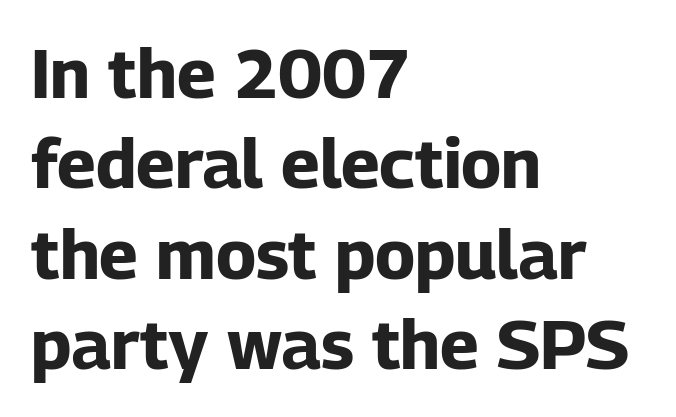
The image shows 69 px bold sans-serif type, upright; set left-aligned, normal line spacing (1.31x), normal letter spacing, not underlined; low stroke contrast and a medium x-height.
